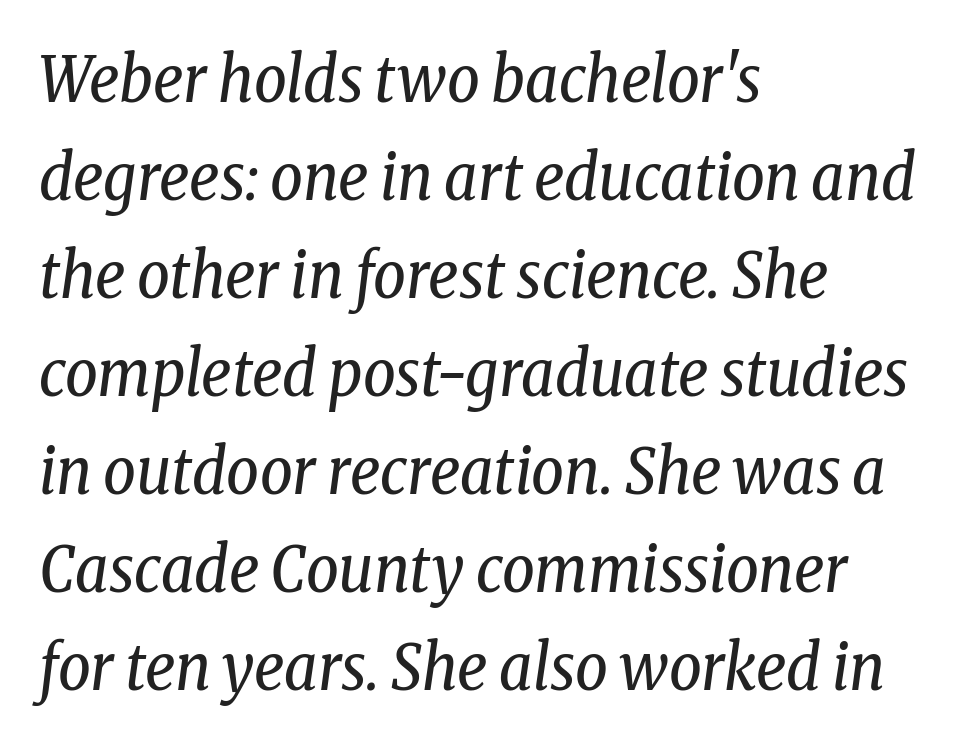
Descenders hang freely into open space. The face used here is seriffed, in the tradition of book romans. Rendered with sloped, italic letterforms. The compositor pushed each line to the left boundary.
